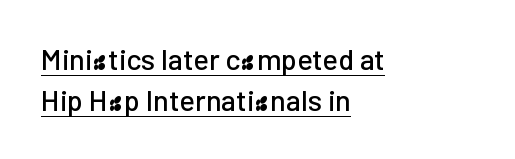
The image shows 29 px sans-serif type, upright; set left-aligned, normal line spacing (1.42x), normal letter spacing, underlined; low stroke contrast and a medium x-height.
